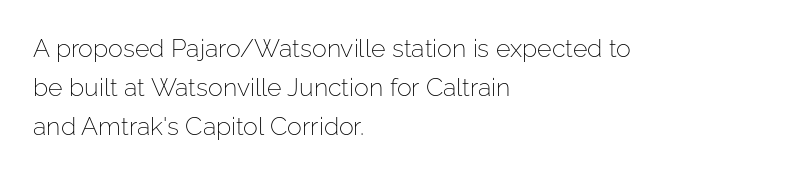
Q: Is the text bold? A: No.
Q: Is the text italic (slanted)? A: No, it is upright.
Q: Is the text underlined? A: No.
Q: How is the paragraph aligned? A: Left-aligned.
Q: Is the spacing between letters normal or unusually wide? A: Normal.
Q: Is the spacing between lines tight, normal or loose? A: Normal.
